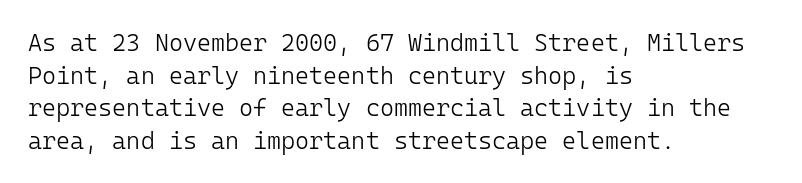
Plain, unruled lines of type. Ordinary non-slanted type is in use. Does extra space separate the letters? No, they use regular spacing. This is not heavy type; no bold has been used. These lines sit exactly where default settings would place them. Reading down the block, your eye returns to a fixed left position each line.
